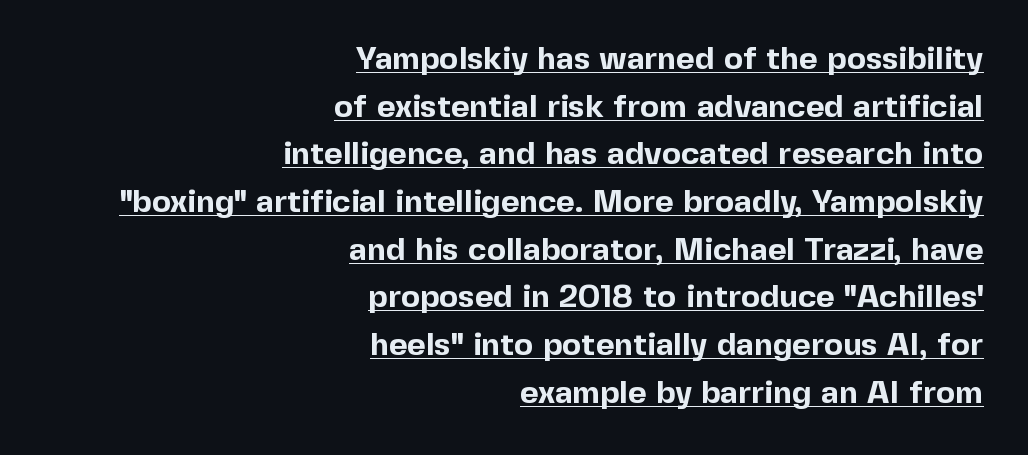
{"serif": "no", "italic": "no", "bold": "yes", "weight": "bold", "width": "normal", "x_height": "medium", "monospaced": "no", "underline": "yes", "align": "right", "line_spacing": "normal", "line_spacing_ratio": 1.49, "letter_spacing": "normal", "letter_spacing_em": 0.0, "glyph_px": 32}
